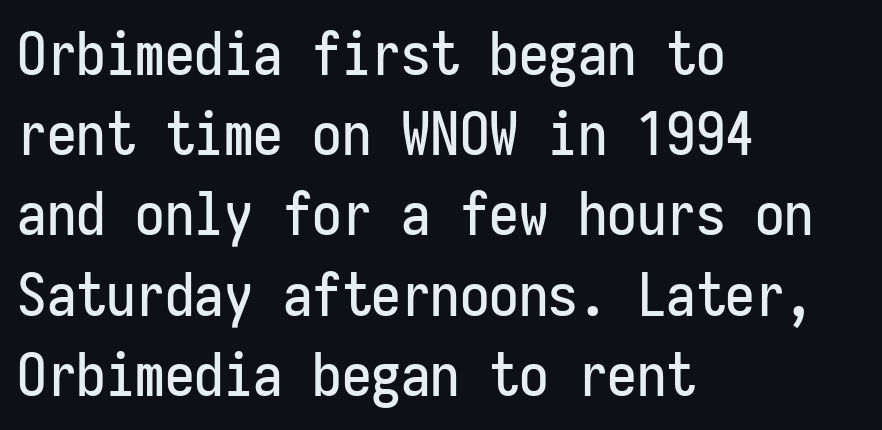
Looks like terminal output: every glyph gets an equal slot. The rows are spaced the way most documents space them. This is the regular roman posture of the typeface. I'd call this a sans setting — the letters go barefoot.
